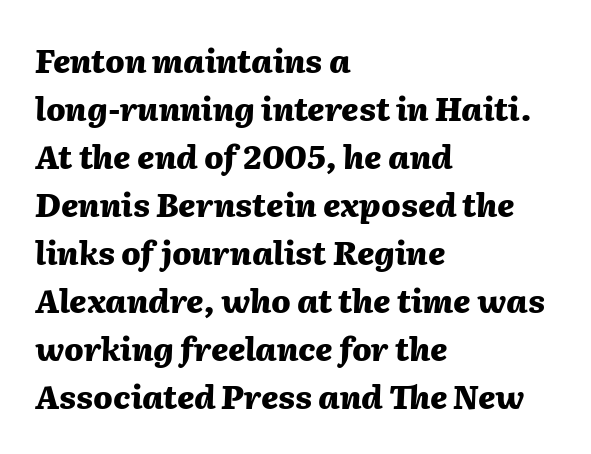
The block of text has a typical density, with ordinary space between rows. Underline: absent. The passage is arranged the way most books set body copy — flush left. Is the type slanted? Yes — the strokes lean at a clear angle.
